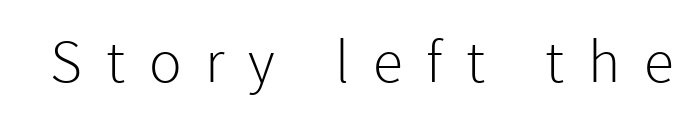
Q: Is the text bold? A: No.
Q: Is the text italic (slanted)? A: No, it is upright.
Q: Is the typeface a serif or a sans-serif typeface? A: Sans-serif.
Q: Is the text underlined? A: No.
Q: Is the spacing between letters normal or unusually wide? A: Unusually wide.
Q: Width (condensed, normal, or wide)? A: Normal.
Q: x-height? A: Medium.
Q: Monospaced? A: No.
